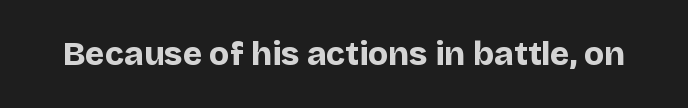
{"serif": "no", "italic": "no", "bold": "yes", "weight": "bold", "width": "normal", "stroke_contrast": "low", "x_height": "large", "monospaced": "no", "underline": "no", "letter_spacing": "normal", "letter_spacing_em": 0.0, "glyph_px": 33}
